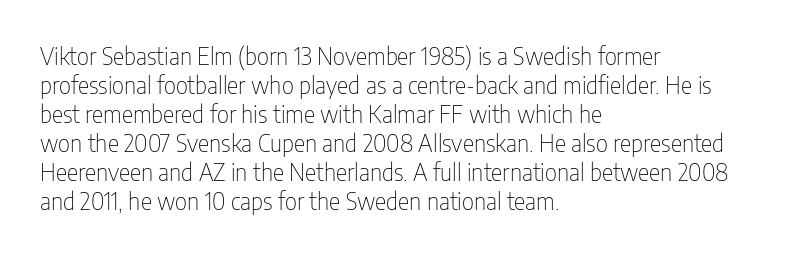
{"italic": "no", "bold": "no", "underline": "no", "align": "left", "line_spacing_ratio": 1.21, "letter_spacing": "normal", "letter_spacing_em": 0.0, "glyph_px": 24}
